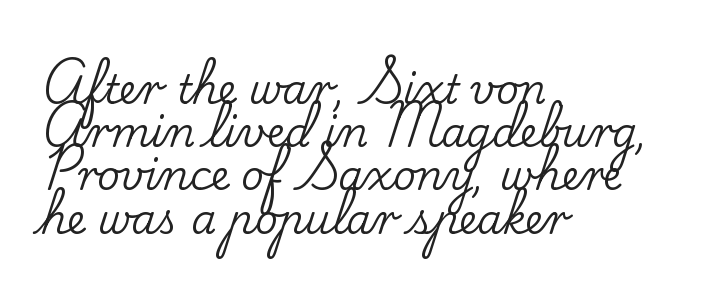
Q: Is the text italic (slanted)? A: Yes.
Q: Is the typeface a serif or a sans-serif typeface? A: Serif.
Q: Is the text underlined? A: No.
Q: How is the paragraph aligned? A: Left-aligned.
Q: Is the spacing between letters normal or unusually wide? A: Normal.
Q: Is the spacing between lines tight, normal or loose? A: Tight.
Q: Width (condensed, normal, or wide)? A: Normal.
Q: Stroke contrast? A: Low.
Q: x-height? A: Small.
Q: Monospaced? A: No.
